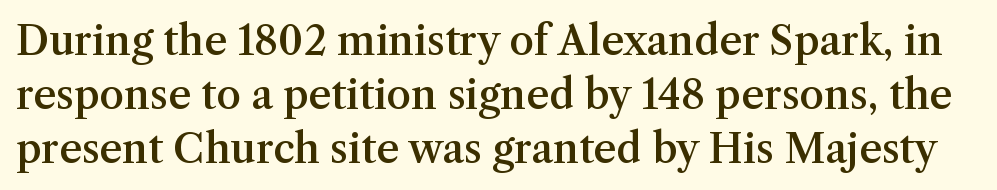
The letterforms sit shoulder to shoulder at normal distance. Spacing verdict: proportional, widths tailored to each character. These lines are composed in type with serifs. Glance below the letters and you will spot only blank space.
